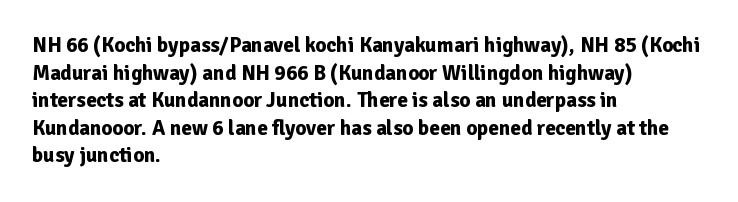
{"italic": "no", "bold": "yes", "underline": "no", "align": "left", "line_spacing": "normal", "line_spacing_ratio": 1.31, "letter_spacing": "normal", "letter_spacing_em": 0.0, "glyph_px": 21}
